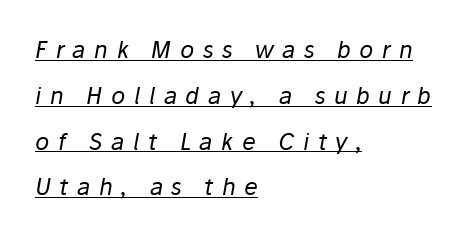
The image shows 23 px text type, italic (leaning right); set left-aligned, loose line spacing (1.99x), unusually wide letter spacing (+0.37 em), underlined.
